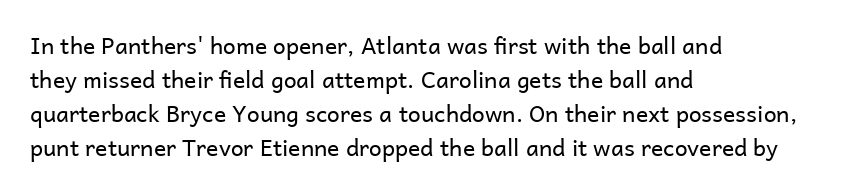
Q: Is the text bold? A: No.
Q: Is the text italic (slanted)? A: No, it is upright.
Q: Is the text underlined? A: No.
Q: How is the paragraph aligned? A: Left-aligned.
Q: Is the spacing between letters normal or unusually wide? A: Normal.
Q: Is the spacing between lines tight, normal or loose? A: Normal.
